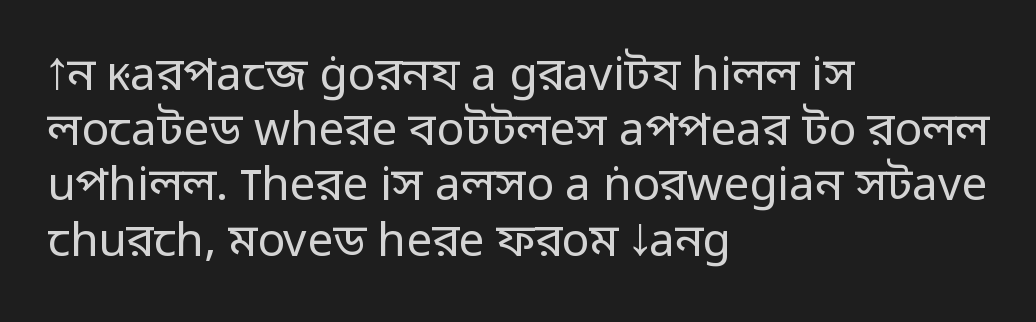
Q: Is the text bold? A: No.
Q: Is the text italic (slanted)? A: No, it is upright.
Q: Is the typeface a serif or a sans-serif typeface? A: Sans-serif.
Q: Is the text underlined? A: No.
Q: How is the paragraph aligned? A: Left-aligned.
Q: Is the spacing between letters normal or unusually wide? A: Normal.
Q: Width (condensed, normal, or wide)? A: Normal.
Q: Stroke contrast? A: Low.
Q: x-height? A: Medium.
Q: Monospaced? A: No.
